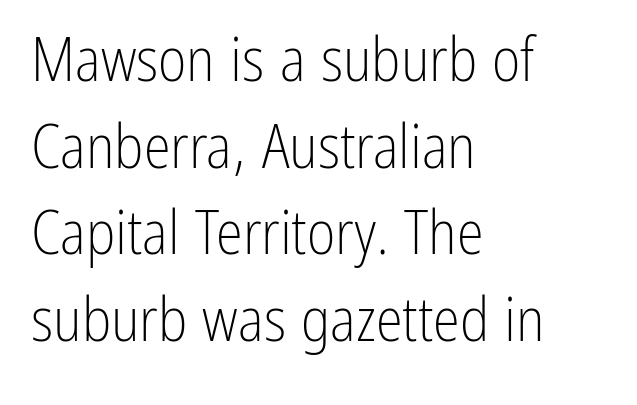
{"serif": "no", "italic": "no", "bold": "no", "weight": "light", "width": "condensed", "stroke_contrast": "low", "x_height": "medium", "monospaced": "no", "underline": "no", "align": "left", "line_spacing": "normal", "line_spacing_ratio": 1.42, "letter_spacing": "normal", "letter_spacing_em": 0.0, "glyph_px": 61}
